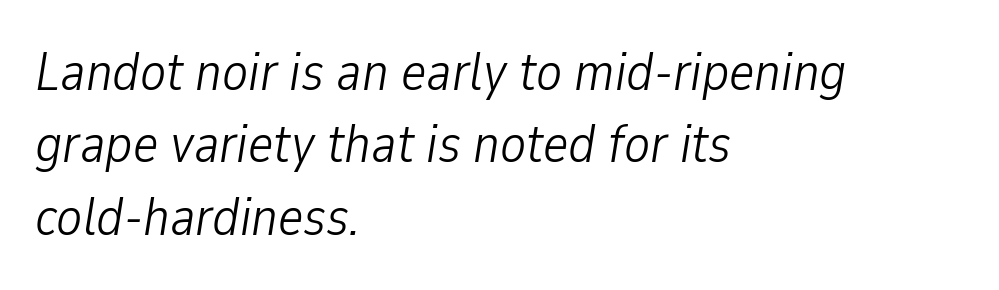
The image shows 54 px light, condensed type, italic (leaning right); set left-aligned, normal line spacing (1.34x), normal letter spacing, not underlined; low stroke contrast and a medium x-height.
